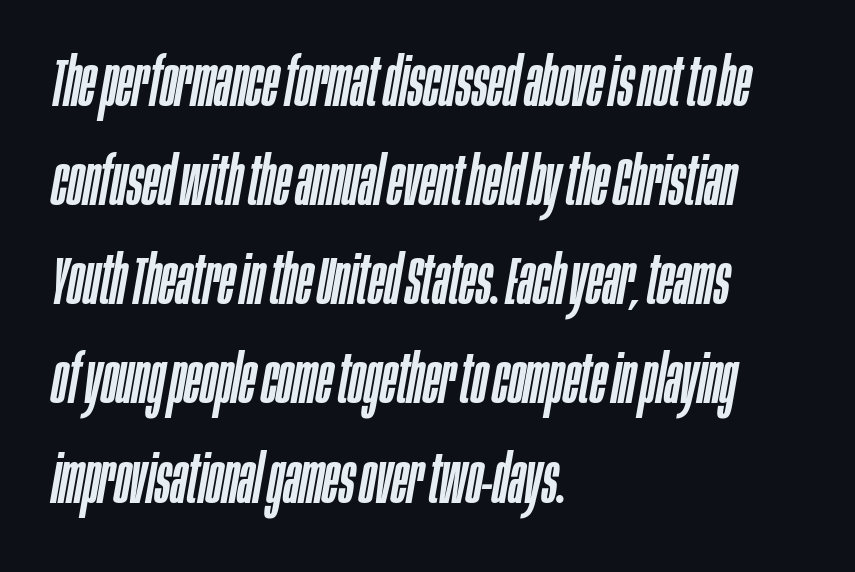
Varying glyph widths throughout — classic text-font behaviour. The rendering uses a moderate line-height, typical for paragraphs. Italic: yes, the glyphs are oblique. The passage is arranged the way most books set body copy — flush left. No extra tracking has been applied to these lines.
